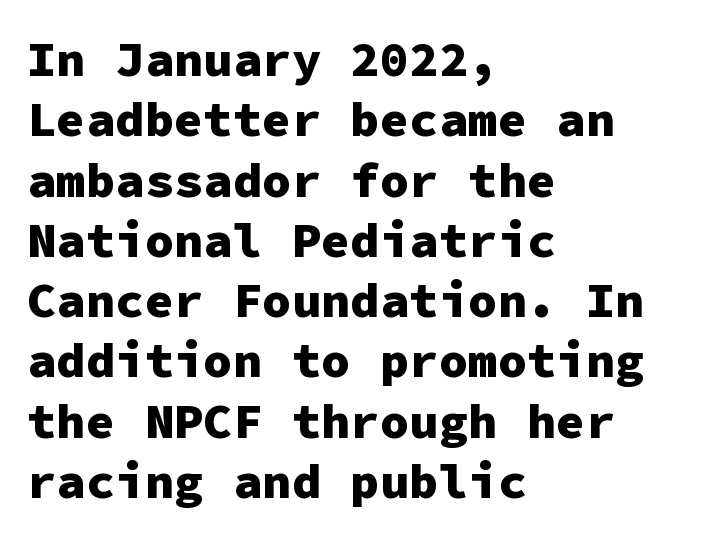
This is roman type, the default non-slanted kind. Compared with a centered layout, this one pins lines to the left instead. Glance below the letters and you will spot only blank space. Notice how thick the strokes are: this is what a full bold looks like. The face used here is monospaced, like something from a code editor. This sample uses plain, unmodified letter spacing.
